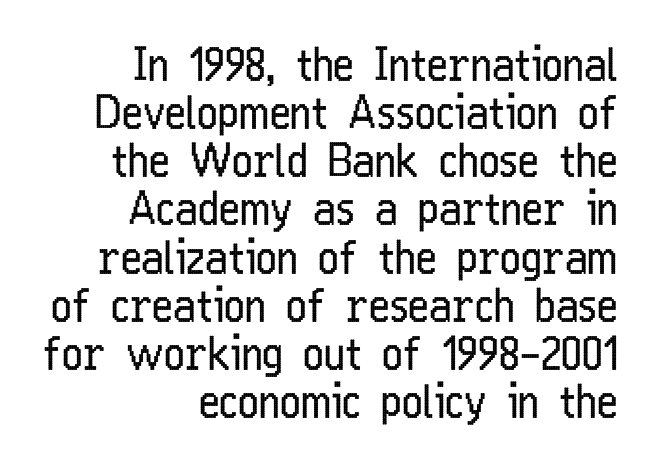
{"serif": "no", "italic": "no", "bold": "no", "weight": "regular", "width": "condensed", "stroke_contrast": "low", "x_height": "medium", "monospaced": "no", "underline": "no", "align": "right", "line_spacing": "tight", "line_spacing_ratio": 1.07, "letter_spacing": "normal", "letter_spacing_em": 0.0, "glyph_px": 45}
